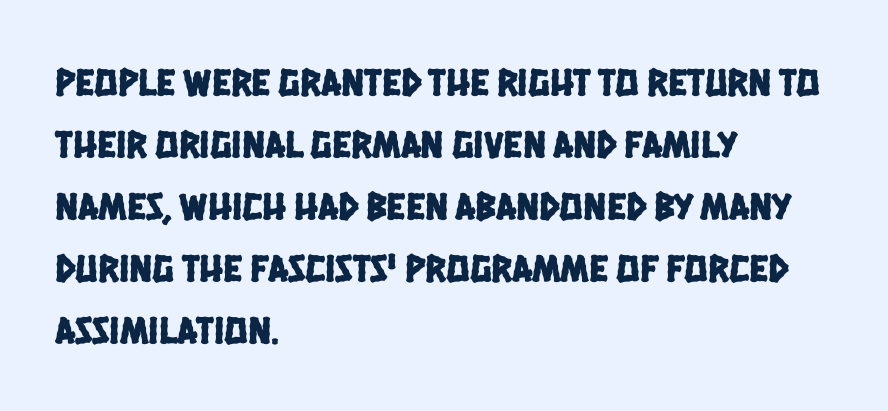
{"serif": "no", "width": "condensed", "stroke_contrast": "low", "x_height": "large", "monospaced": "no", "underline": "no", "align": "left", "line_spacing": "normal", "line_spacing_ratio": 1.59, "letter_spacing": "normal", "letter_spacing_em": 0.0, "glyph_px": 39}
